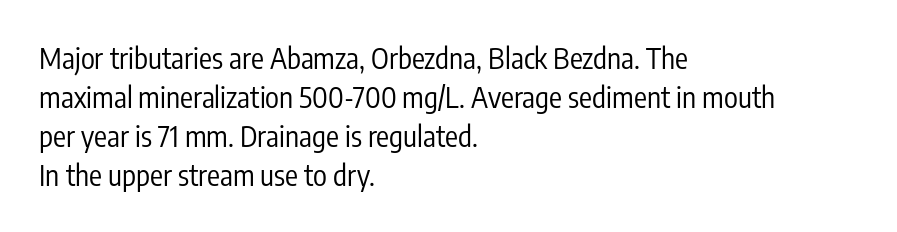
Type style note: lacks serifs. The characters are drawn with everyday or finer stroke widths. This sample keeps an unexceptional amount of space between lines. Is the letter spacing exaggerated? No — it looks like the ordinary default.
